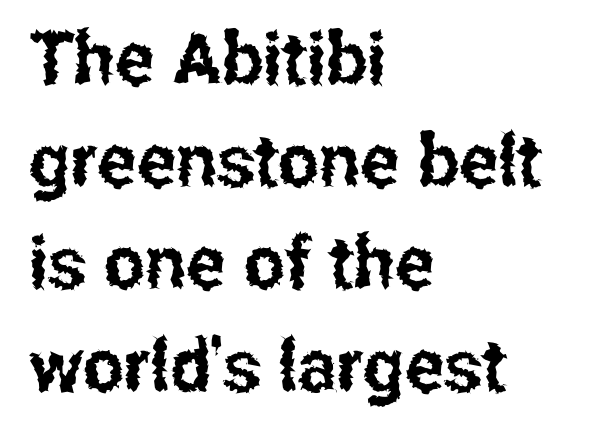
Q: Is the text italic (slanted)? A: No, it is upright.
Q: Is the typeface a serif or a sans-serif typeface? A: Sans-serif.
Q: Is the text underlined? A: No.
Q: How is the paragraph aligned? A: Left-aligned.
Q: Is the spacing between letters normal or unusually wide? A: Normal.
Q: Is the spacing between lines tight, normal or loose? A: Normal.
Q: Width (condensed, normal, or wide)? A: Condensed.
Q: Stroke contrast? A: Low.
Q: x-height? A: Medium.
Q: Monospaced? A: No.
